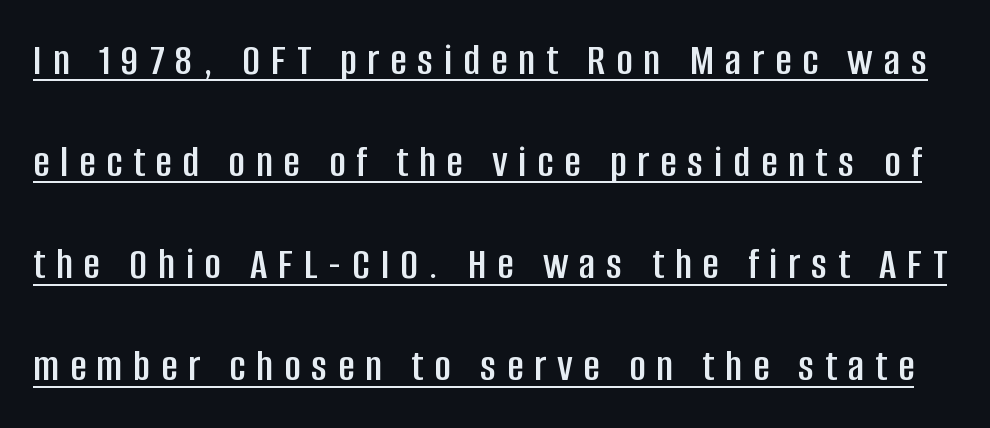
Q: Is the text italic (slanted)? A: No, it is upright.
Q: Is the typeface a serif or a sans-serif typeface? A: Sans-serif.
Q: Is the text underlined? A: Yes.
Q: Is the spacing between letters normal or unusually wide? A: Unusually wide.
Q: Is the spacing between lines tight, normal or loose? A: Loose.
Q: Width (condensed, normal, or wide)? A: Condensed.
Q: Stroke contrast? A: Low.
Q: x-height? A: Large.
Q: Monospaced? A: No.
